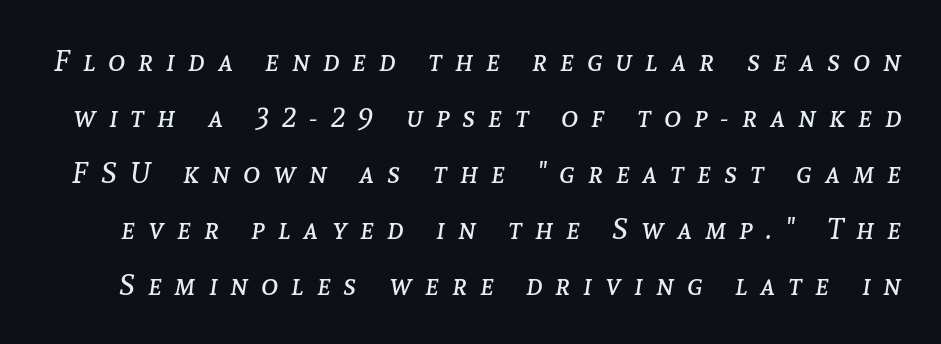
The image shows 29 px regular-weight type, italic (leaning right); set loose line spacing (1.93x), unusually wide letter spacing (+0.45 em), not underlined; low stroke contrast and a medium x-height.
